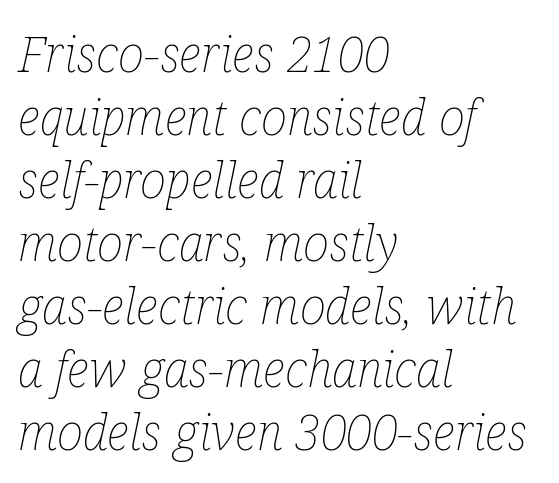
Q: Is the text bold? A: No.
Q: Is the text italic (slanted)? A: Yes, it leans right by about 12 degrees.
Q: Is the text underlined? A: No.
Q: How is the paragraph aligned? A: Left-aligned.
Q: Is the spacing between letters normal or unusually wide? A: Normal.
Q: Is the spacing between lines tight, normal or loose? A: Normal.
Q: Width (condensed, normal, or wide)? A: Condensed.
Q: Stroke contrast? A: Low.
Q: x-height? A: Medium.
Q: Monospaced? A: No.
